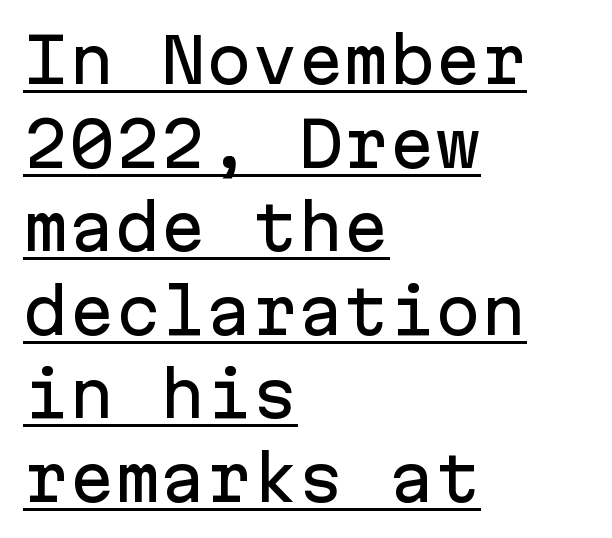
The image shows 61 px sans-serif type, upright, monospaced; set left-aligned, normal line spacing (1.37x), normal letter spacing, underlined; low stroke contrast and a medium x-height.
